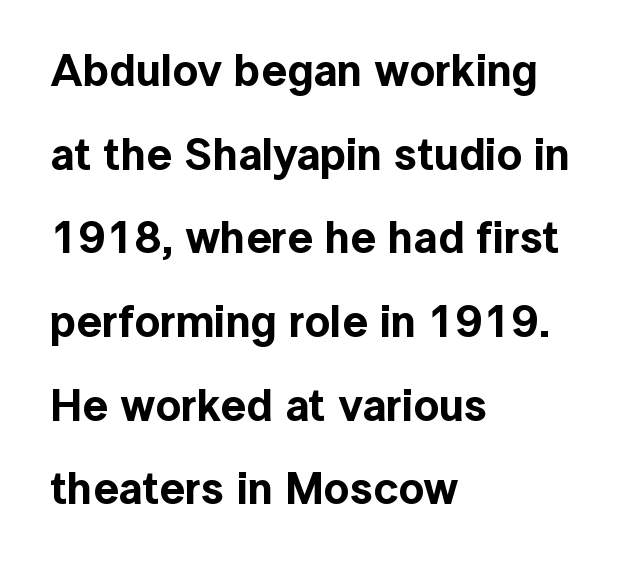
{"serif": "no", "italic": "no", "width": "normal", "x_height": "medium", "monospaced": "no", "underline": "no", "align": "left", "line_spacing_ratio": 1.86, "letter_spacing": "normal", "letter_spacing_em": 0.0, "glyph_px": 45}
